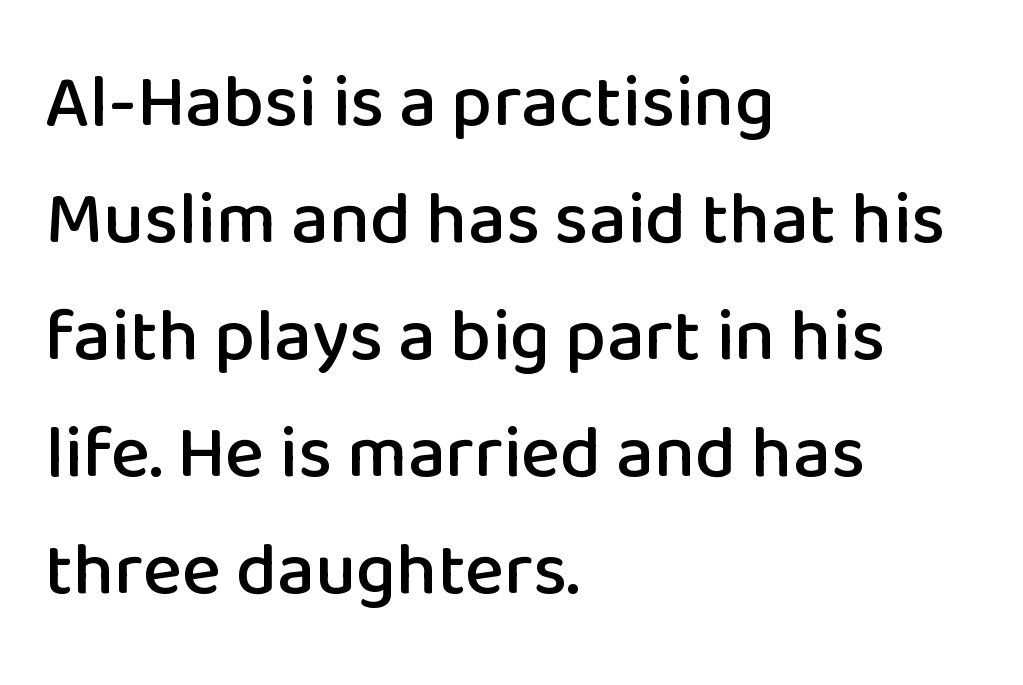
Q: Is the text italic (slanted)? A: No, it is upright.
Q: Is the typeface a serif or a sans-serif typeface? A: Sans-serif.
Q: Is the text underlined? A: No.
Q: How is the paragraph aligned? A: Left-aligned.
Q: Is the spacing between letters normal or unusually wide? A: Normal.
Q: Is the spacing between lines tight, normal or loose? A: Normal.
Q: Width (condensed, normal, or wide)? A: Normal.
Q: Stroke contrast? A: Low.
Q: x-height? A: Medium.
Q: Monospaced? A: No.
